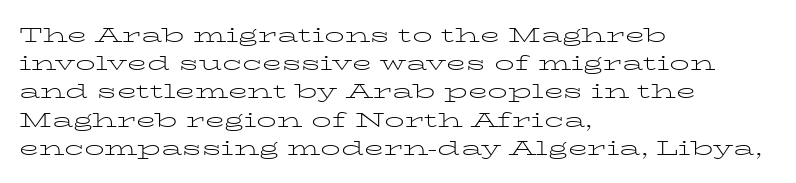
The image shows 20 px text type, upright; set left-aligned, normal line spacing (1.41x), normal letter spacing, not underlined.
